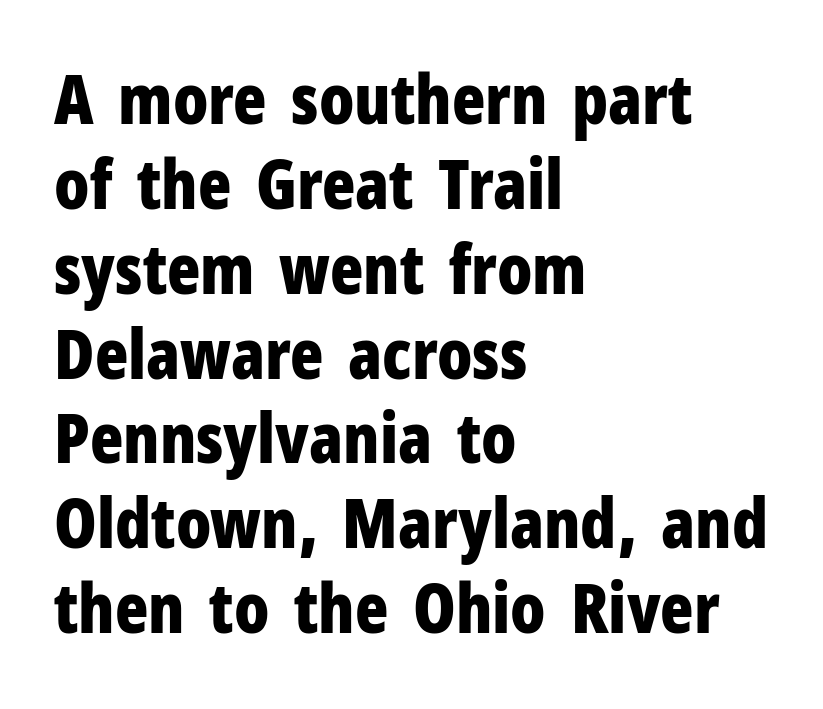
{"serif": "no", "italic": "no", "bold": "yes", "weight": "bold", "width": "condensed", "stroke_contrast": "low", "x_height": "medium", "monospaced": "no", "underline": "no", "align": "left", "line_spacing_ratio": 1.23, "letter_spacing": "normal", "letter_spacing_em": 0.0, "glyph_px": 69}
